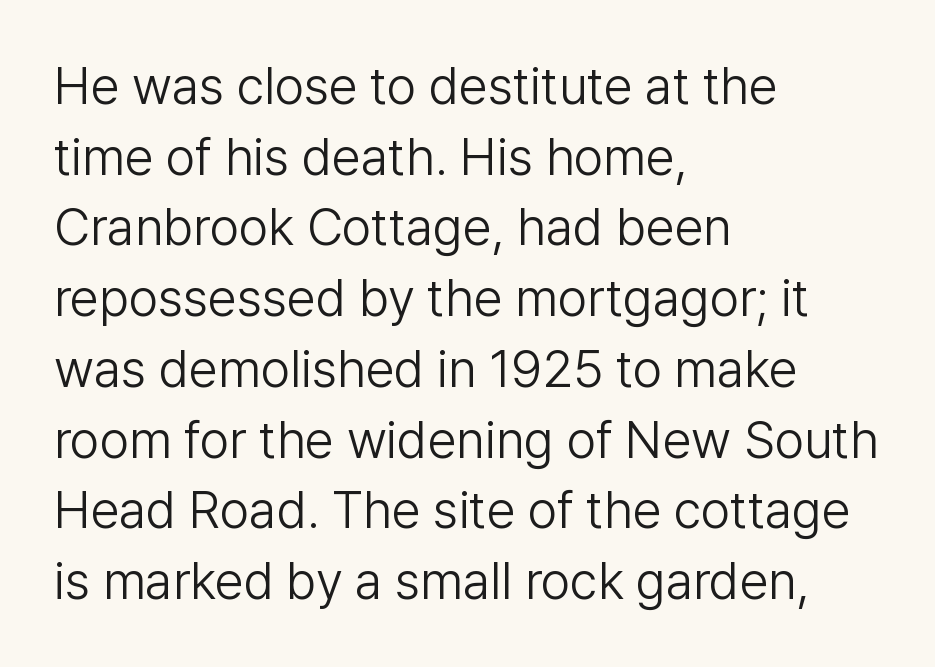
Students, note that the glyphs here touch the page at normal intervals. Nothing heavy about these letters — not bold at all. The passage shown is typed in a proportional face where columns would drift. The typesetter chose a ragged-right arrangement here.
